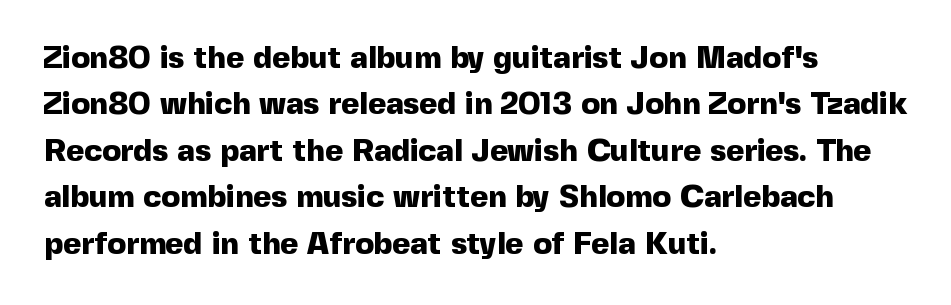
This sample has the flowing, uneven cadence of proportional lettering. Decoration check: the copy has no underline. Left-aligned paragraph, ragged on the right. Ascenders rise straight up at ninety degrees. The passage shown is emphatically bold.
